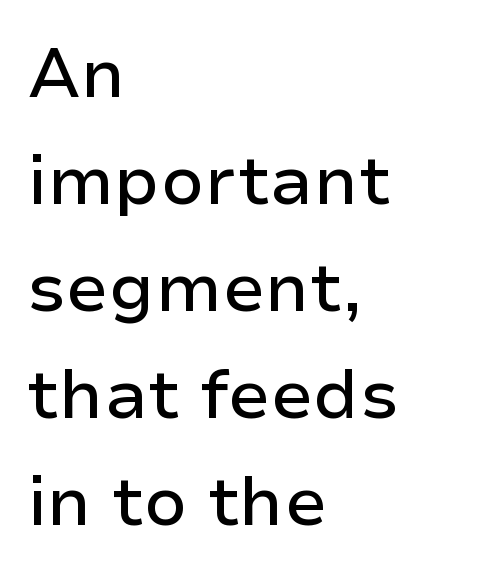
Clear beneath every line of the passage. Spacing verdict: proportional, widths tailored to each character. No extra tracking has been applied to these lines. Regarding leading, the lines here are spaced in the standard way.
